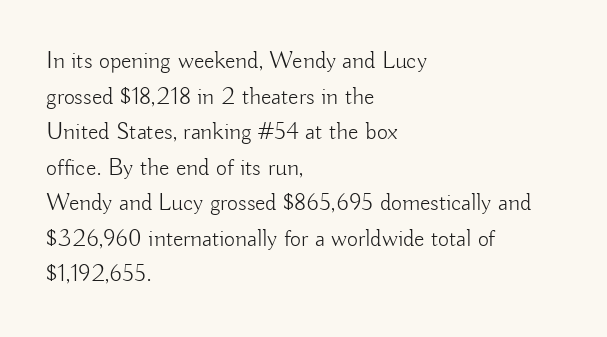
{"italic": "no", "bold": "no", "underline": "no", "align": "left", "line_spacing": "normal", "line_spacing_ratio": 1.48, "letter_spacing": "normal", "letter_spacing_em": 0.0, "glyph_px": 24}
